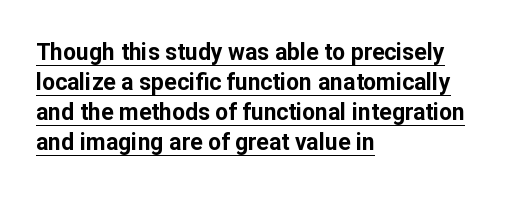
Q: Is the text bold? A: Yes.
Q: Is the text italic (slanted)? A: No, it is upright.
Q: Is the text underlined? A: Yes.
Q: How is the paragraph aligned? A: Left-aligned.
Q: Is the spacing between letters normal or unusually wide? A: Normal.
Q: Is the spacing between lines tight, normal or loose? A: Normal.
